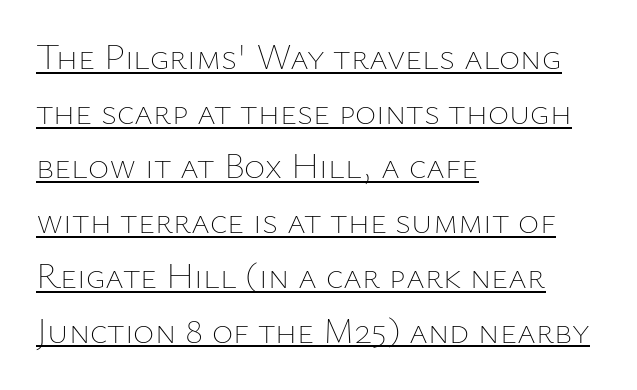
The sample's only ornament is a line tracing under the words. It's the straight-up-and-down kind of type. Normally led — the rows are evenly, conventionally spaced. Every row of glyphs begins at an identical x-position on the left. The line texture is even and compact thanks to regular tracking. No letter is thick-stroked: the sample isn't bold.
